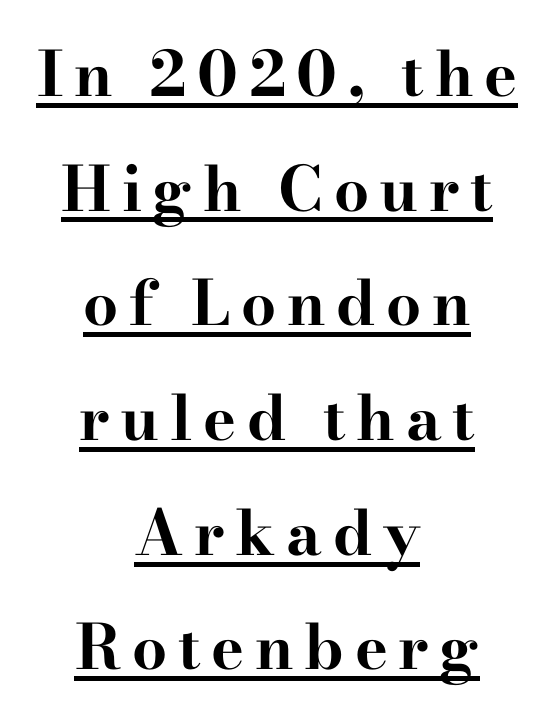
{"serif": "yes", "italic": "no", "bold": "yes", "weight": "bold", "width": "wide", "stroke_contrast": "high", "x_height": "small", "monospaced": "no", "underline": "yes", "align": "center", "line_spacing_ratio": 1.85, "glyph_px": 62}
